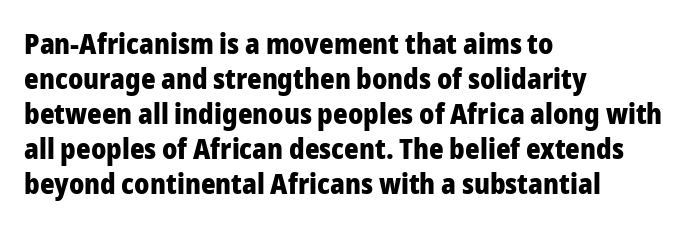
{"serif": "no", "italic": "no", "bold": "yes", "weight": "heavy", "width": "normal", "stroke_contrast": "low", "x_height": "medium", "monospaced": "no", "underline": "no", "align": "left", "line_spacing": "normal", "line_spacing_ratio": 1.25, "letter_spacing": "normal", "letter_spacing_em": 0.0, "glyph_px": 28}
